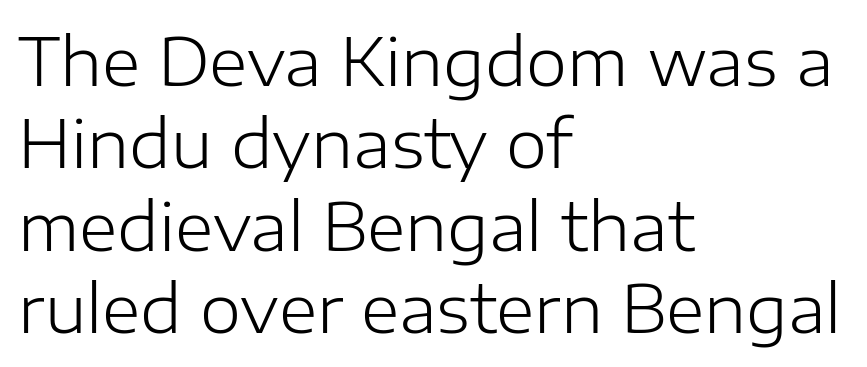
Q: Is the text bold? A: No.
Q: Is the text italic (slanted)? A: No, it is upright.
Q: Is the typeface a serif or a sans-serif typeface? A: Sans-serif.
Q: Is the text underlined? A: No.
Q: How is the paragraph aligned? A: Left-aligned.
Q: Is the spacing between letters normal or unusually wide? A: Normal.
Q: Is the spacing between lines tight, normal or loose? A: Normal.
Q: Width (condensed, normal, or wide)? A: Normal.
Q: Stroke contrast? A: Low.
Q: x-height? A: Medium.
Q: Monospaced? A: No.
